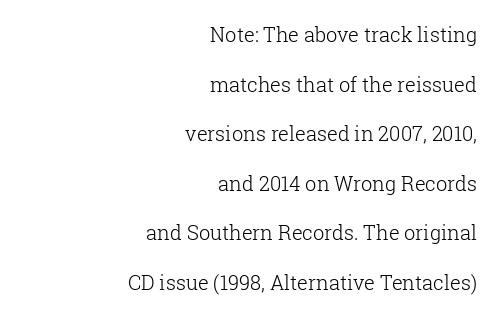
Q: Is the text bold? A: No.
Q: Is the text italic (slanted)? A: No, it is upright.
Q: Is the text underlined? A: No.
Q: How is the paragraph aligned? A: Right-aligned.
Q: Is the spacing between letters normal or unusually wide? A: Normal.
Q: Is the spacing between lines tight, normal or loose? A: Loose.
